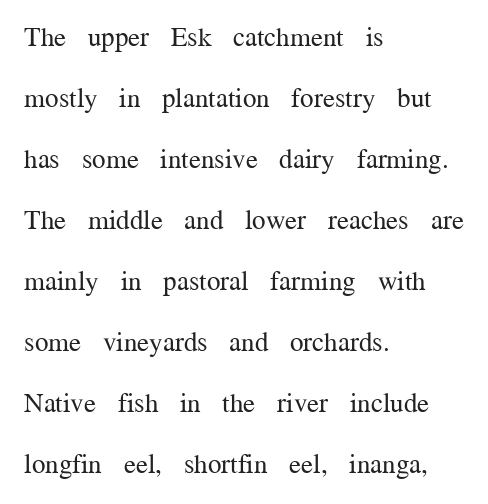
{"italic": "no", "bold": "no", "underline": "no", "align": "left", "line_spacing": "loose", "line_spacing_ratio": 2.26, "letter_spacing": "normal", "letter_spacing_em": 0.0, "glyph_px": 27}
